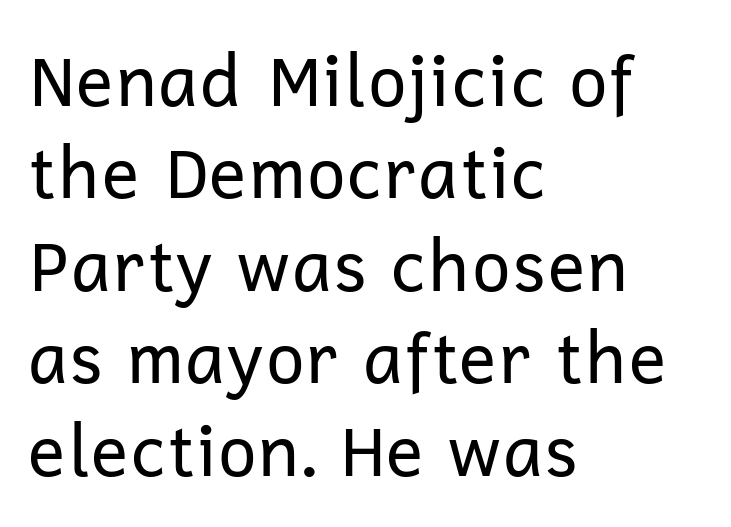
The image shows 70 px regular-weight sans-serif type, upright; set left-aligned, normal line spacing (1.32x), normal letter spacing, not underlined; low stroke contrast and a medium x-height.
